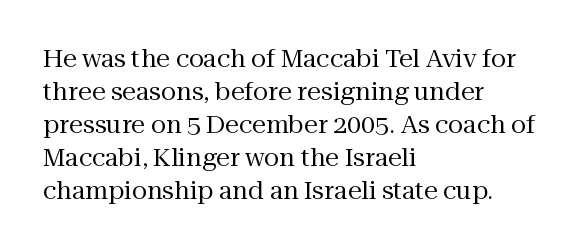
Q: Is the text bold? A: No.
Q: Is the text italic (slanted)? A: No, it is upright.
Q: Is the text underlined? A: No.
Q: How is the paragraph aligned? A: Left-aligned.
Q: Is the spacing between letters normal or unusually wide? A: Normal.
Q: Is the spacing between lines tight, normal or loose? A: Normal.
